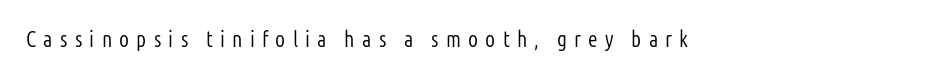
{"italic": "no", "bold": "no", "underline": "no", "letter_spacing": "wide", "letter_spacing_em": 0.33, "glyph_px": 22}
